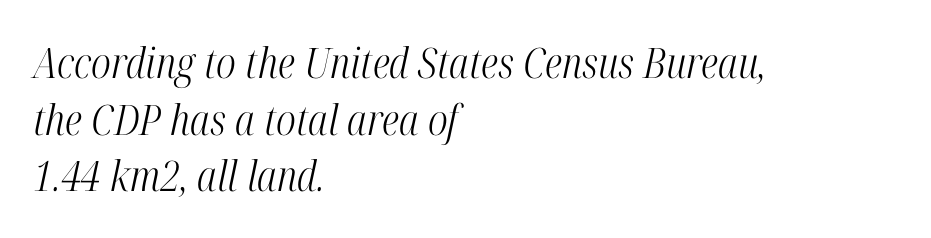
The image shows 42 px light, condensed serif type, italic (leaning right); set left-aligned, normal line spacing (1.35x), normal letter spacing, not underlined; high stroke contrast and a medium x-height.
